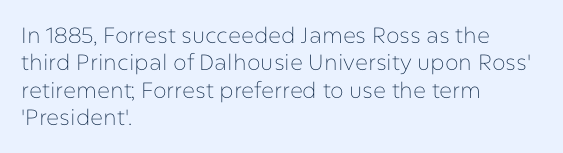
Q: Is the text bold? A: No.
Q: Is the text italic (slanted)? A: No, it is upright.
Q: Is the text underlined? A: No.
Q: How is the paragraph aligned? A: Left-aligned.
Q: Is the spacing between letters normal or unusually wide? A: Normal.
Q: Is the spacing between lines tight, normal or loose? A: Normal.
